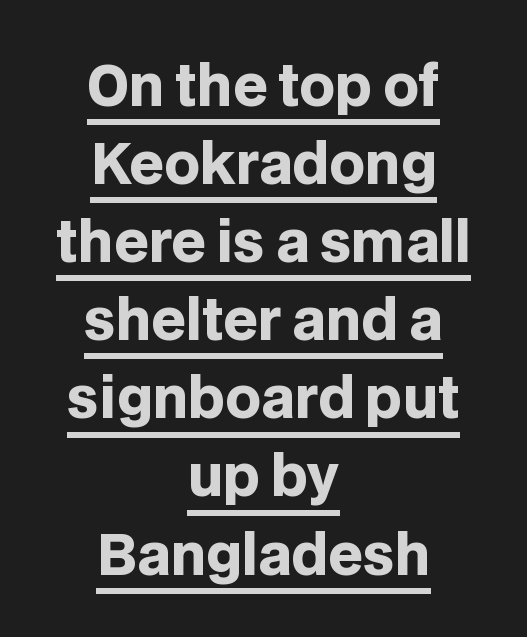
Notice how the stems are strictly vertical — no italics here. The letters advance in unequal steps, a hallmark of proportional type. Reading down the block, each line starts at a different indent, mirrored at its end. The rendering uses a moderate line-height, typical for paragraphs.
